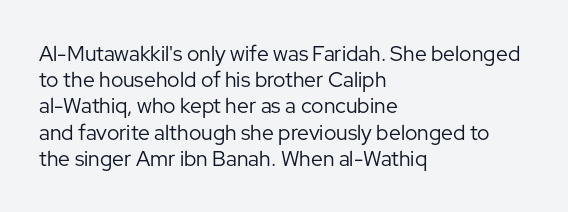
Q: Is the text bold? A: No.
Q: Is the text italic (slanted)? A: No, it is upright.
Q: Is the text underlined? A: No.
Q: How is the paragraph aligned? A: Left-aligned.
Q: Is the spacing between letters normal or unusually wide? A: Normal.
Q: Is the spacing between lines tight, normal or loose? A: Normal.
